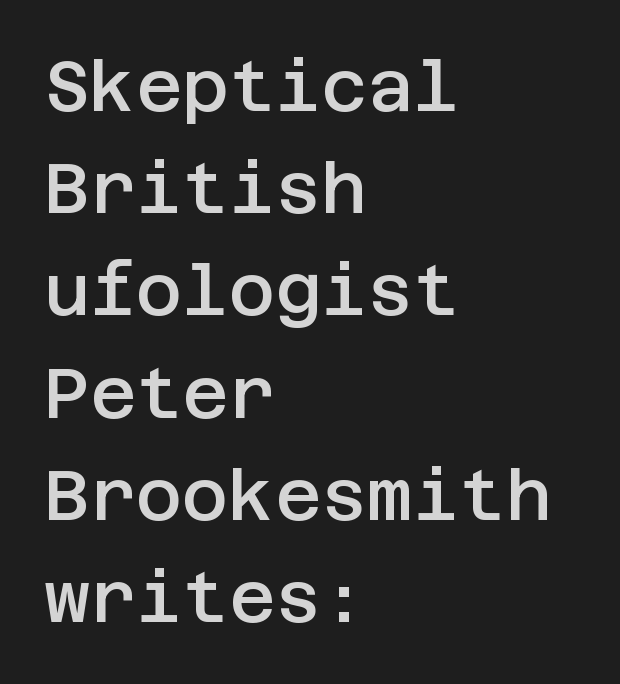
The image shows 71 px semibold sans-serif type, upright; set left-aligned, normal line spacing (1.44x), normal letter spacing, not underlined; low stroke contrast and a large x-height.
